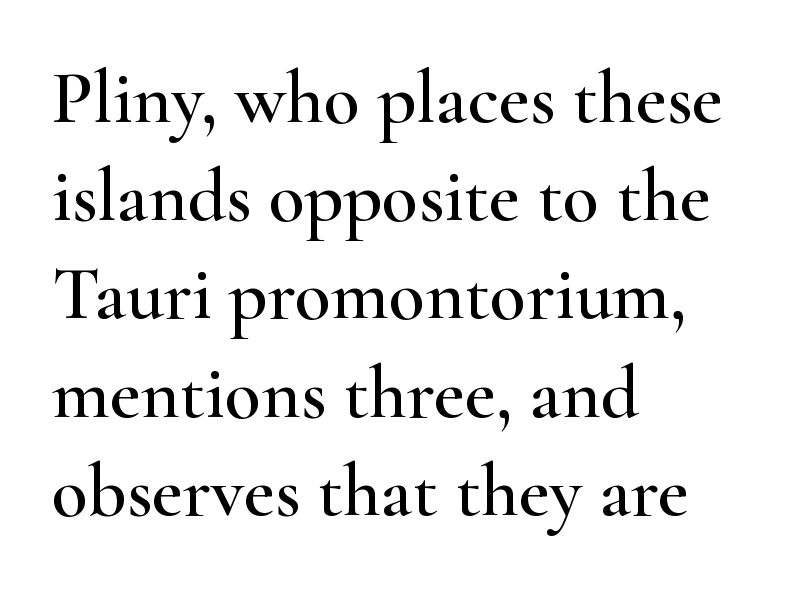
The image shows 75 px wide serif type, upright; set left-aligned, normal line spacing (1.31x), normal letter spacing, not underlined; high stroke contrast and a small x-height.
